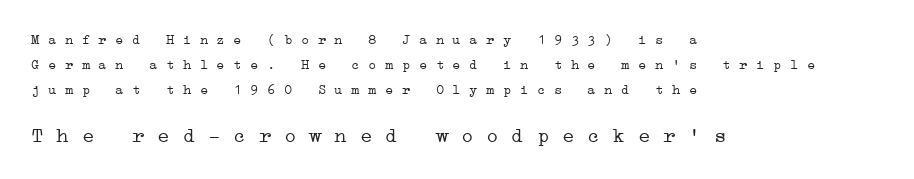
All the whitespace from short lines collects on the right. Letters rest on an invisible, unmarked baseline. Between these two stacked blocks, the lower one wins on size. The typesetting does not lean heavy: it is not bold. Standard letterfit; no display-style spreading of the glyphs.
